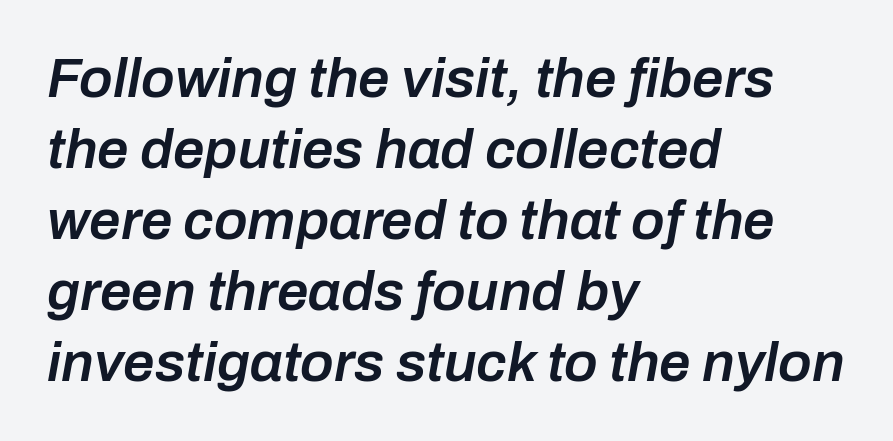
The image shows 56 px semibold type, italic (leaning right); set left-aligned, normal line spacing (1.27x), normal letter spacing, not underlined; low stroke contrast and a medium x-height.
